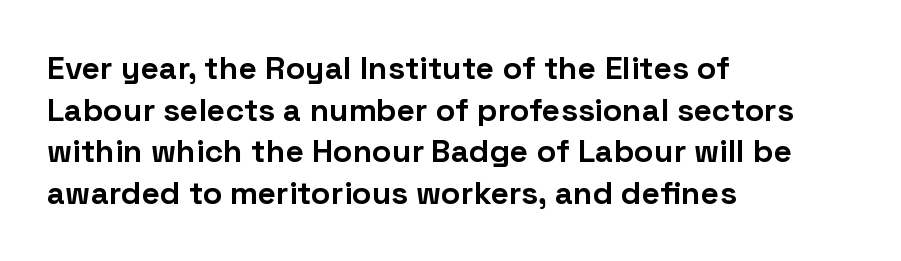
{"serif": "no", "italic": "no", "bold": "yes", "weight": "bold", "width": "normal", "stroke_contrast": "low", "x_height": "medium", "monospaced": "no", "underline": "no", "align": "left", "line_spacing": "normal", "line_spacing_ratio": 1.3, "letter_spacing": "normal", "letter_spacing_em": 0.0, "glyph_px": 32}
